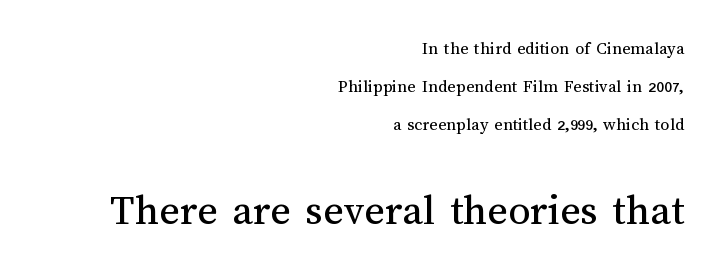
On a weight scale, this lands at 450 or below. Letters rest on an invisible, unmarked baseline. Typeset ragged left — the right edge is the straight one. Size contrast runs from small at the top to large at the bottom.
